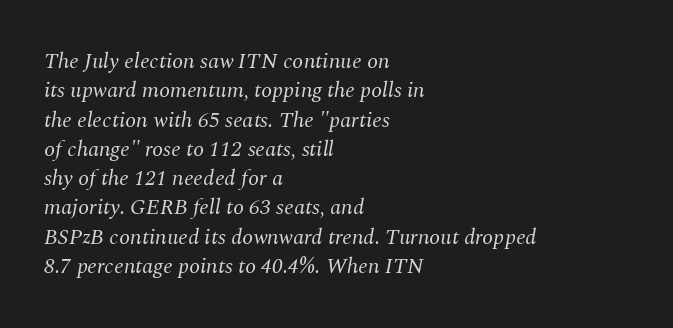
The image shows 22 px text type, italic (leaning right); set left-aligned, normal line spacing (1.33x), normal letter spacing, not underlined.
